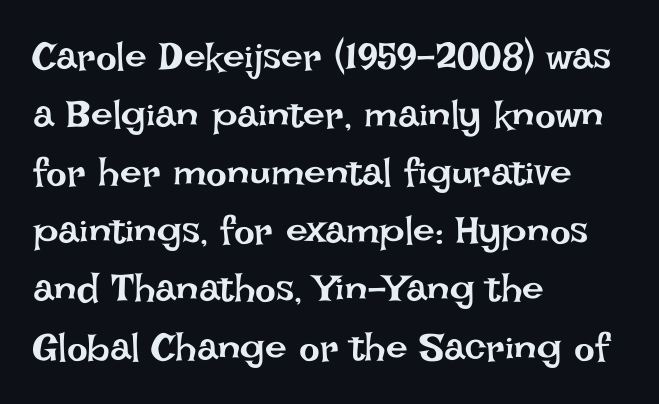
{"italic": "no", "bold": "no", "weight": "regular", "width": "normal", "stroke_contrast": "low", "x_height": "large", "monospaced": "no", "underline": "no", "align": "left", "line_spacing": "normal", "line_spacing_ratio": 1.49, "letter_spacing": "normal", "letter_spacing_em": 0.0, "glyph_px": 39}
